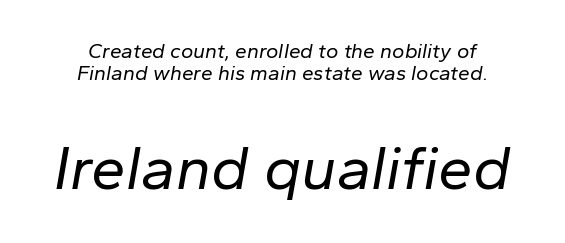
The face used here is proportionally spaced, like ordinary book or web type. What stands out about the letter spacing? Nothing — it is the standard amount. The lower block of text is set noticeably larger than the block above it. Descenders are the only things crossing below the line. Leading is clearly below the norm, producing a dense column. The typesetting does not lean heavy: it is not bold.
